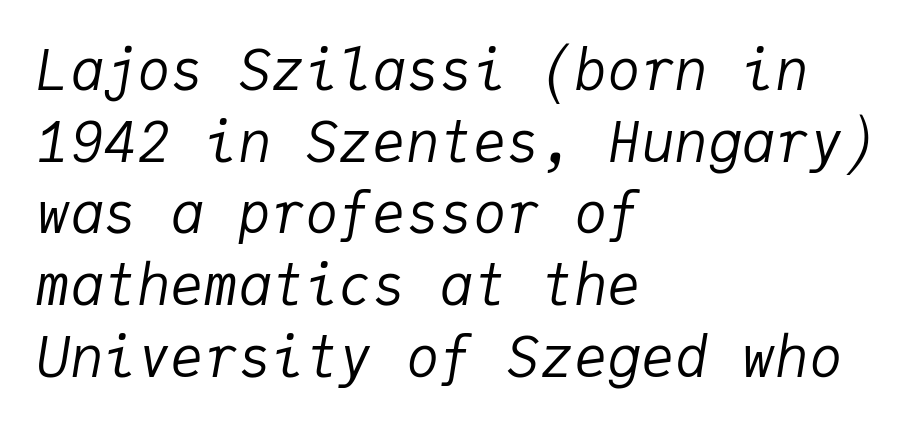
Q: Is the text bold? A: No.
Q: Is the text italic (slanted)? A: Yes, it leans right by about 9 degrees.
Q: Is the text underlined? A: No.
Q: How is the paragraph aligned? A: Left-aligned.
Q: Is the spacing between letters normal or unusually wide? A: Normal.
Q: Is the spacing between lines tight, normal or loose? A: Normal.
Q: Width (condensed, normal, or wide)? A: Normal.
Q: Stroke contrast? A: Low.
Q: x-height? A: Medium.
Q: Monospaced? A: Yes.
